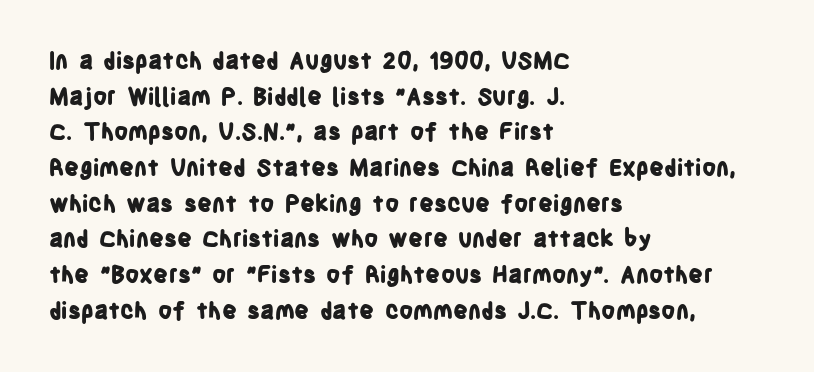
Q: Is the text bold? A: Yes.
Q: Is the text italic (slanted)? A: No, it is upright.
Q: Is the text underlined? A: No.
Q: How is the paragraph aligned? A: Left-aligned.
Q: Is the spacing between letters normal or unusually wide? A: Normal.
Q: Is the spacing between lines tight, normal or loose? A: Normal.
